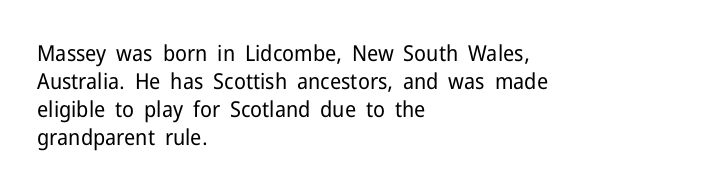
Q: Is the text bold? A: No.
Q: Is the text italic (slanted)? A: No, it is upright.
Q: Is the text underlined? A: No.
Q: How is the paragraph aligned? A: Left-aligned.
Q: Is the spacing between letters normal or unusually wide? A: Normal.
Q: Is the spacing between lines tight, normal or loose? A: Normal.
